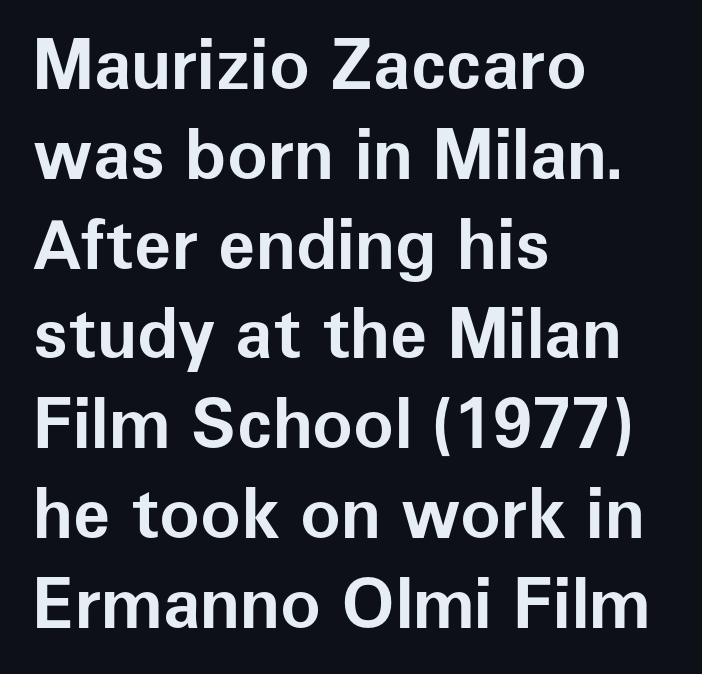
The letters stand upright; this is a roman face. The letters are bold, with thick, heavy strokes. Leading: standard. Honestly, there is no underline to notice here at all. The lines in this sample share a left origin and differ only in where they stop. Is the letter spacing exaggerated? No — it looks like the ordinary default.
